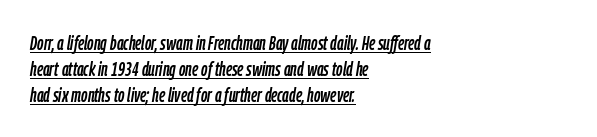
Q: Is the text italic (slanted)? A: Yes, it leans right by about 9 degrees.
Q: Is the text underlined? A: Yes.
Q: How is the paragraph aligned? A: Left-aligned.
Q: Is the spacing between letters normal or unusually wide? A: Normal.
Q: Is the spacing between lines tight, normal or loose? A: Normal.
